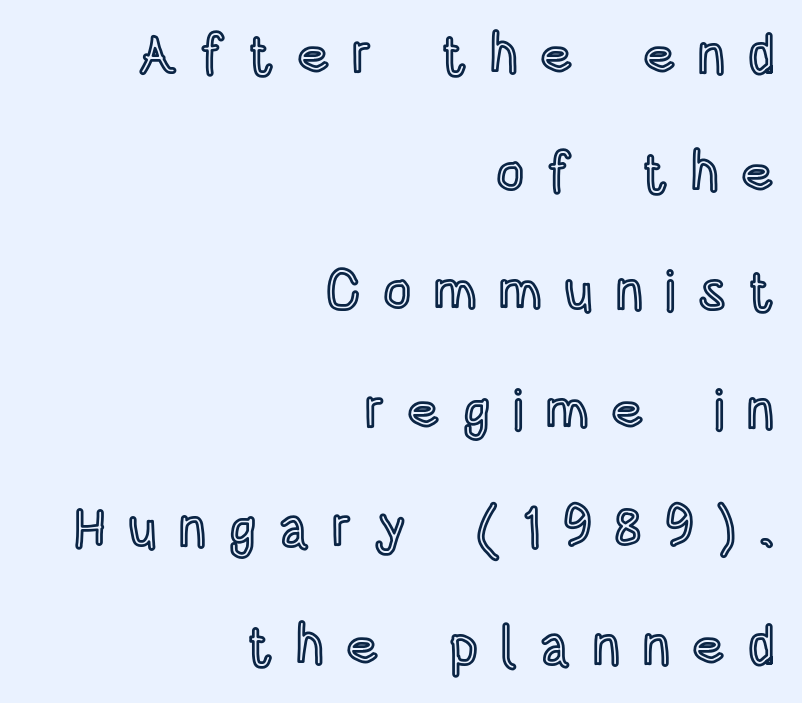
The image shows 55 px condensed type, upright; set right-aligned, loose line spacing (2.15x), unusually wide letter spacing (+0.41 em), not underlined; a large x-height.
